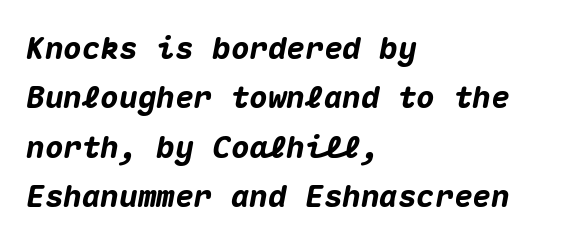
The image shows 31 px heavy type, italic (leaning right), monospaced; set left-aligned, normal line spacing (1.59x), normal letter spacing, not underlined; medium stroke contrast and a medium x-height.
